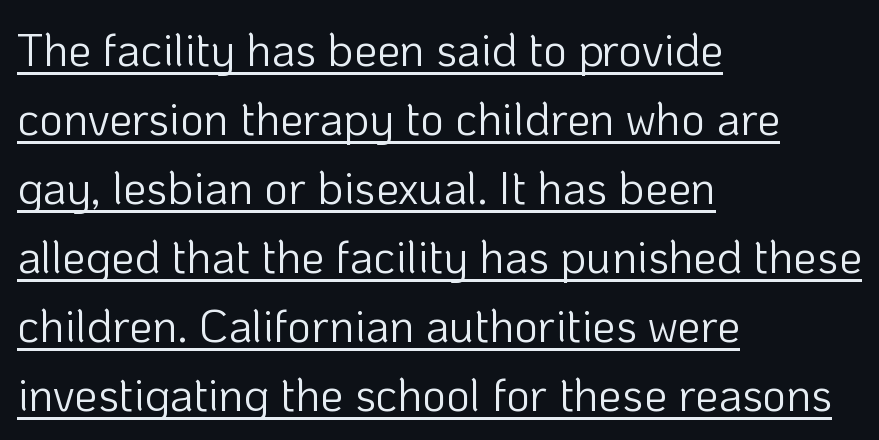
{"serif": "no", "italic": "no", "bold": "no", "weight": "light", "width": "normal", "stroke_contrast": "low", "x_height": "medium", "monospaced": "no", "underline": "yes", "align": "left", "line_spacing": "normal", "line_spacing_ratio": 1.5, "letter_spacing": "normal", "letter_spacing_em": 0.0, "glyph_px": 46}
